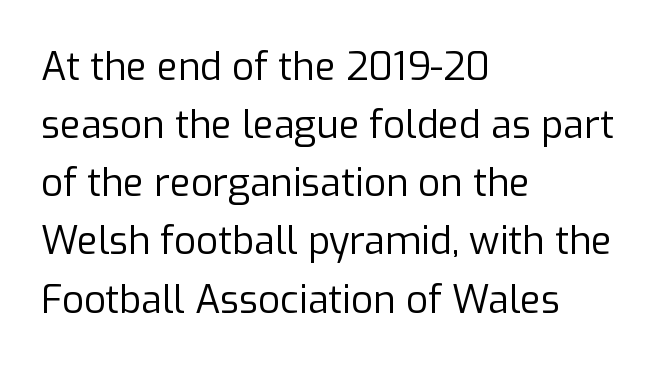
The lines in this sample share a left origin and differ only in where they stop. The face used here is a sans, in the tradition of grotesques and geometrics. This sample has the flowing, uneven cadence of proportional lettering. The strokes carry an ordinary text weight at most. The rows are spaced the way most documents space them.
